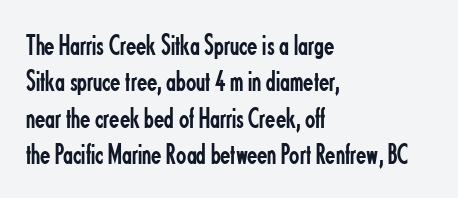
{"serif": "no", "italic": "no", "bold": "no", "weight": "regular", "width": "condensed", "stroke_contrast": "low", "x_height": "small", "monospaced": "no", "underline": "no", "align": "left", "line_spacing_ratio": 1.21, "letter_spacing": "normal", "letter_spacing_em": 0.0, "glyph_px": 30}
